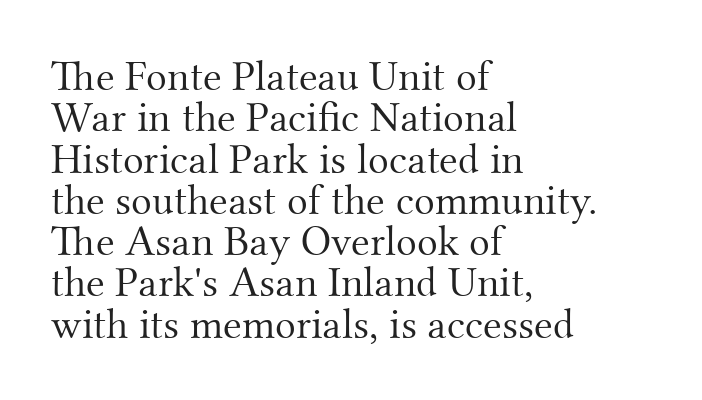
The image shows 43 px light serif type, upright; set left-aligned, tight line spacing (0.96x), normal letter spacing, not underlined; medium stroke contrast and a small x-height.
